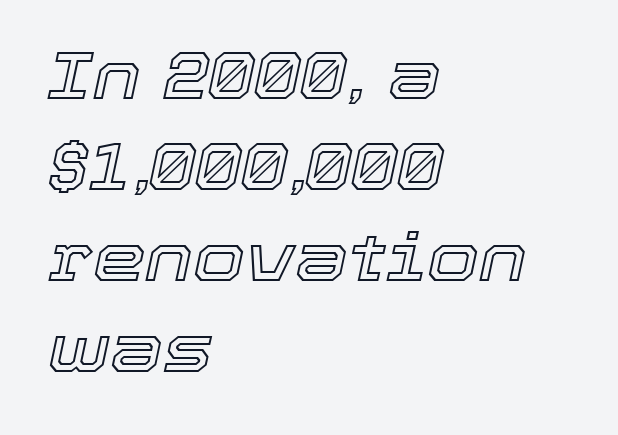
The lines sit at an ordinary, default distance from one another. Between one letter and the next there's only the usual sliver of space. Descenders are the only things crossing below the line. Is this a fixed-width face? No — the glyphs have proportional, varying widths. It's the slanting kind of type. Every row of glyphs begins at an identical x-position on the left.
